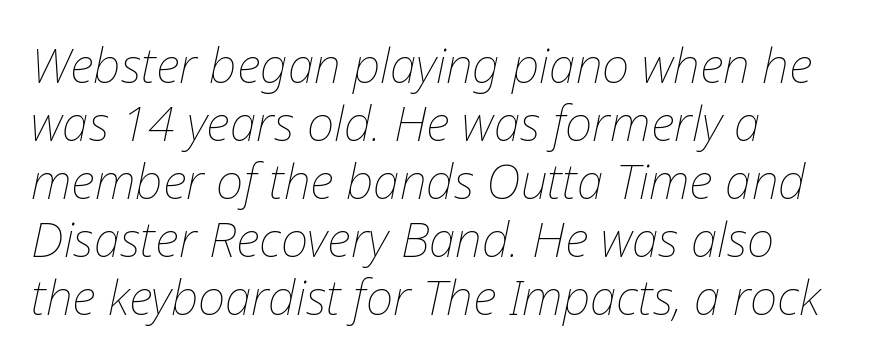
Q: Is the text bold? A: No.
Q: Is the text italic (slanted)? A: Yes, it leans right by about 12 degrees.
Q: Is the text underlined? A: No.
Q: How is the paragraph aligned? A: Left-aligned.
Q: Is the spacing between letters normal or unusually wide? A: Normal.
Q: Width (condensed, normal, or wide)? A: Normal.
Q: Stroke contrast? A: Low.
Q: x-height? A: Medium.
Q: Monospaced? A: No.
